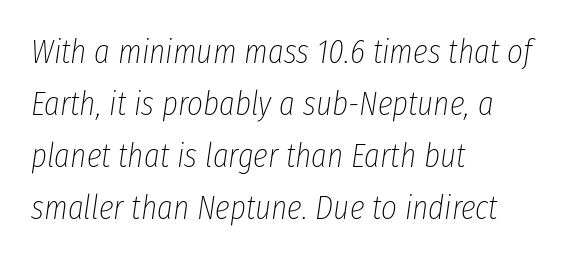
{"italic": "yes", "lean": "right", "slant_degrees": 8, "bold": "no", "weight": "thin", "width": "condensed", "stroke_contrast": "low", "x_height": "medium", "monospaced": "no", "underline": "no", "align": "left", "line_spacing": "normal", "line_spacing_ratio": 1.53, "letter_spacing": "normal", "letter_spacing_em": 0.0, "glyph_px": 34}
